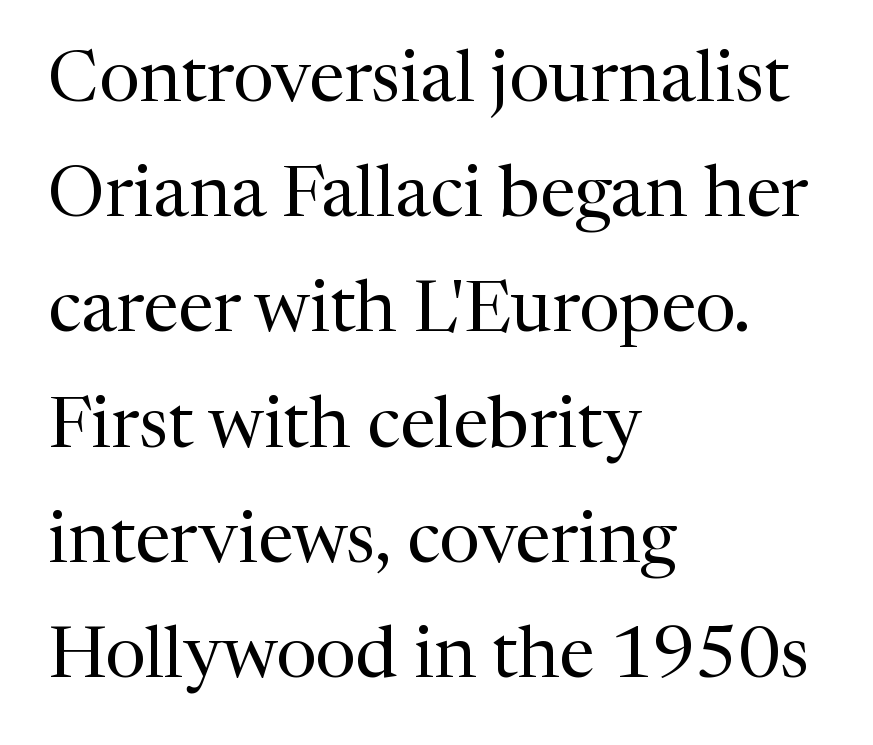
{"serif": "yes", "italic": "no", "bold": "no", "weight": "regular", "width": "normal", "stroke_contrast": "medium", "x_height": "medium", "monospaced": "no", "underline": "no", "align": "left", "line_spacing": "normal", "line_spacing_ratio": 1.6, "letter_spacing": "normal", "letter_spacing_em": 0.0, "glyph_px": 72}
